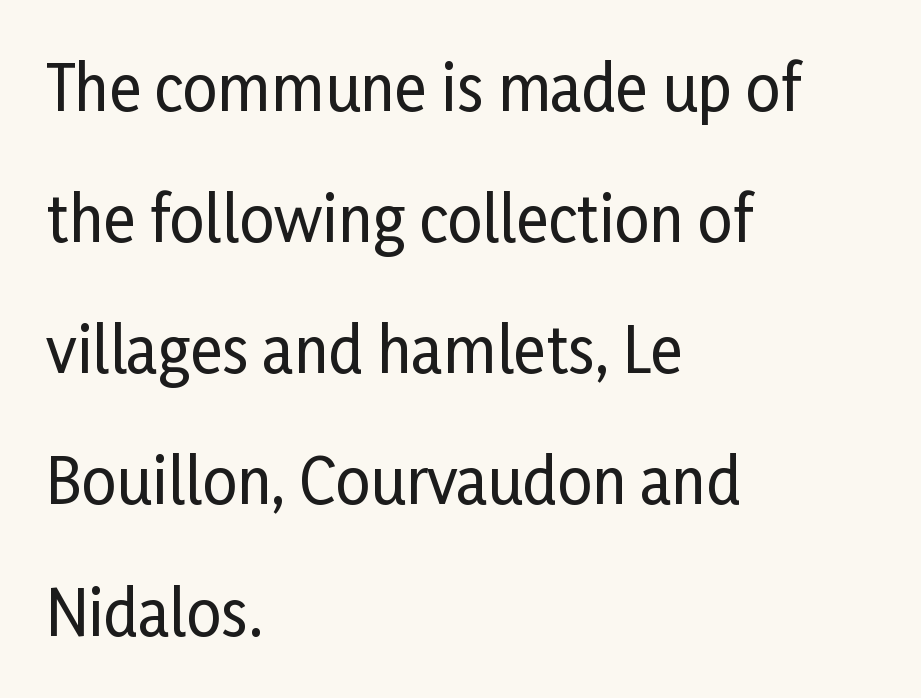
Q: Is the text italic (slanted)? A: No, it is upright.
Q: Is the typeface a serif or a sans-serif typeface? A: Sans-serif.
Q: Is the text underlined? A: No.
Q: How is the paragraph aligned? A: Left-aligned.
Q: Is the spacing between letters normal or unusually wide? A: Normal.
Q: Is the spacing between lines tight, normal or loose? A: Loose.
Q: Width (condensed, normal, or wide)? A: Condensed.
Q: Stroke contrast? A: Low.
Q: x-height? A: Medium.
Q: Monospaced? A: No.
